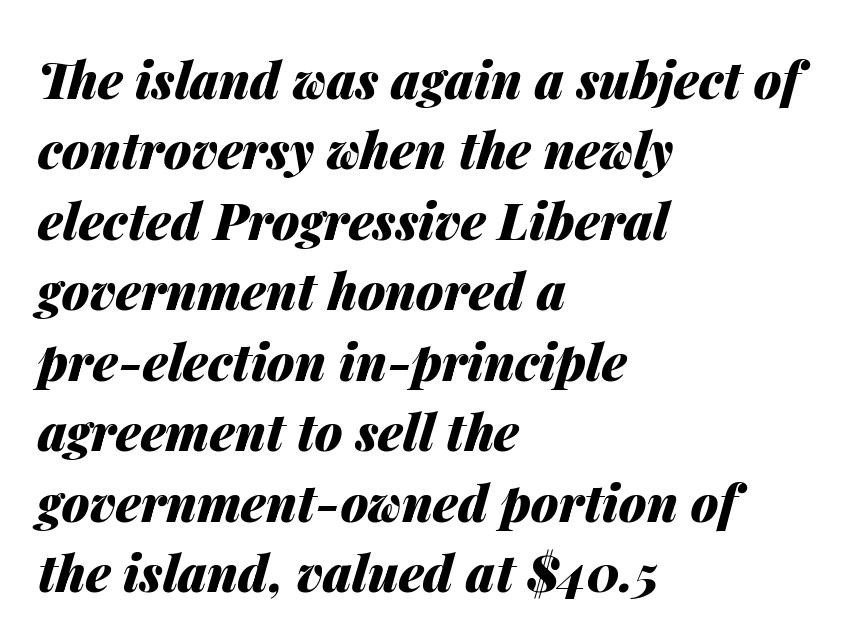
Q: Is the text bold? A: Yes.
Q: Is the text italic (slanted)? A: Yes, it leans right by about 14 degrees.
Q: Is the text underlined? A: No.
Q: How is the paragraph aligned? A: Left-aligned.
Q: Is the spacing between letters normal or unusually wide? A: Normal.
Q: Is the spacing between lines tight, normal or loose? A: Normal.
Q: Width (condensed, normal, or wide)? A: Normal.
Q: Stroke contrast? A: Medium.
Q: x-height? A: Medium.
Q: Monospaced? A: No.
